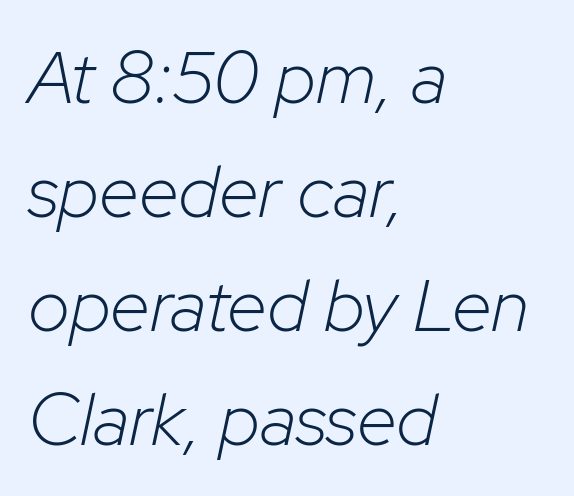
The image shows 73 px light type, italic (leaning right); set left-aligned, normal line spacing (1.56x), normal letter spacing, not underlined; low stroke contrast and a medium x-height.
